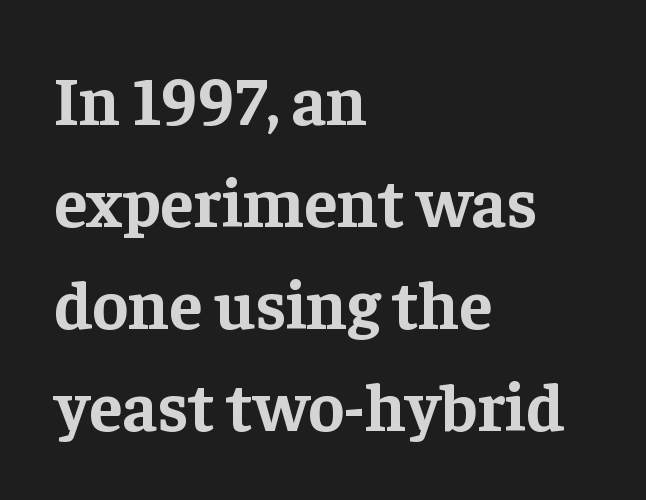
Reading down the column, the eye jumps a familiar distance to each next line. The rendering uses natural spacing where letterforms have individual widths. These lines are set flush left with a ragged right edge. Examine the stroke ends and you'll spot serifs. The letters sit at their default tracking, neither squeezed nor spread. Weight: bold.
